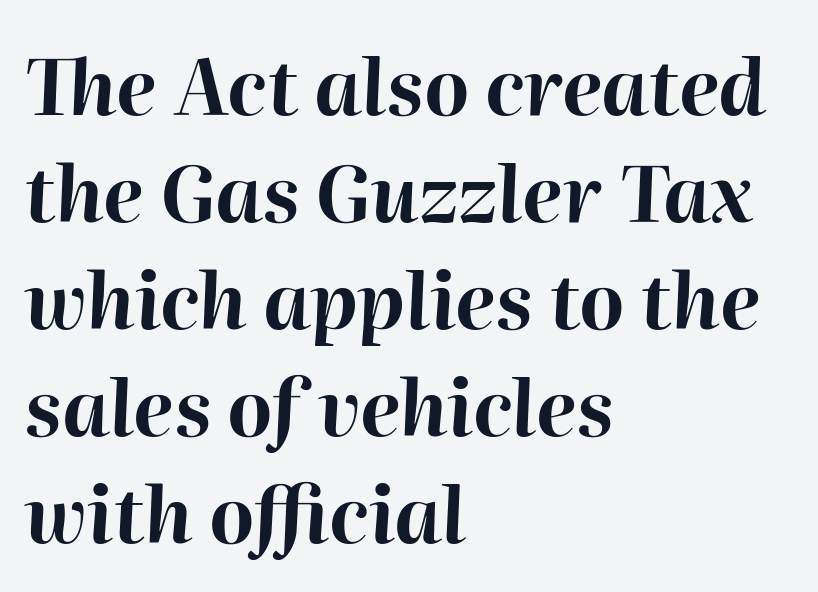
Q: Is the text bold? A: Yes.
Q: Is the text italic (slanted)? A: Yes, it leans right by about 2 degrees.
Q: Is the text underlined? A: No.
Q: How is the paragraph aligned? A: Left-aligned.
Q: Is the spacing between letters normal or unusually wide? A: Normal.
Q: Is the spacing between lines tight, normal or loose? A: Normal.
Q: Width (condensed, normal, or wide)? A: Normal.
Q: Stroke contrast? A: High.
Q: x-height? A: Medium.
Q: Monospaced? A: No.
